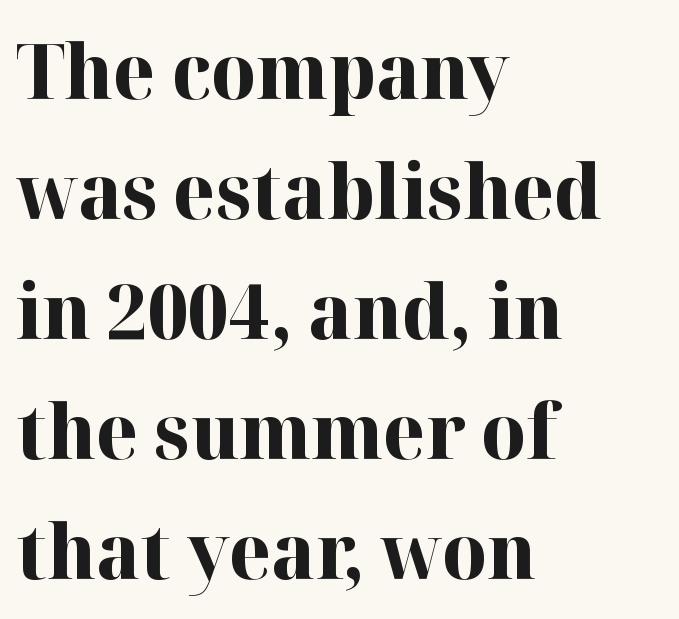
{"serif": "yes", "italic": "no", "bold": "yes", "weight": "bold", "width": "normal", "stroke_contrast": "high", "x_height": "medium", "monospaced": "no", "underline": "no", "align": "left", "line_spacing": "normal", "line_spacing_ratio": 1.56, "letter_spacing": "normal", "letter_spacing_em": 0.0, "glyph_px": 77}
